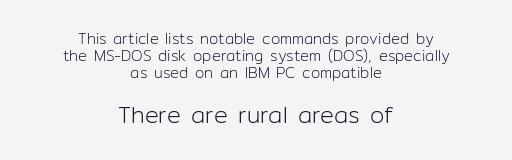
Quick note: not italic, upright. Rule under the text: the space is simply empty. Type size steps up from the first block to the second. Horizontally, the lines are justified to the midpoint only.
